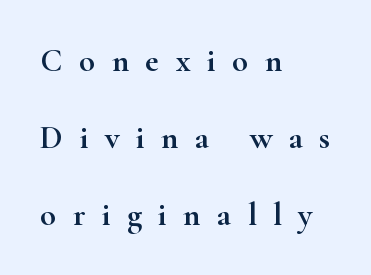
{"serif": "yes", "italic": "no", "width": "wide", "stroke_contrast": "high", "x_height": "small", "monospaced": "no", "underline": "no", "align": "left", "line_spacing": "loose", "line_spacing_ratio": 2.33, "letter_spacing": "wide", "letter_spacing_em": 0.5, "glyph_px": 33}
